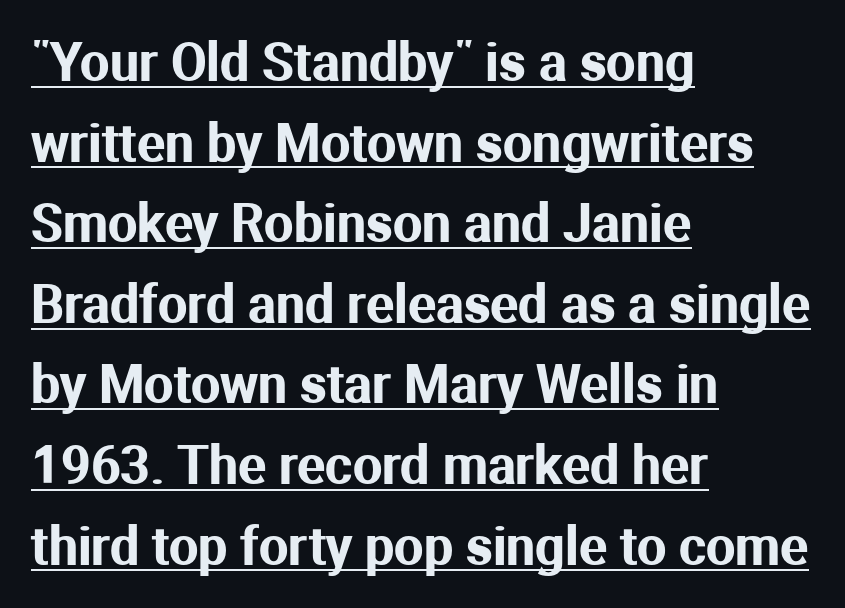
Q: Is the text italic (slanted)? A: No, it is upright.
Q: Is the typeface a serif or a sans-serif typeface? A: Sans-serif.
Q: Is the text underlined? A: Yes.
Q: How is the paragraph aligned? A: Left-aligned.
Q: Is the spacing between letters normal or unusually wide? A: Normal.
Q: Is the spacing between lines tight, normal or loose? A: Normal.
Q: Width (condensed, normal, or wide)? A: Normal.
Q: Stroke contrast? A: Medium.
Q: x-height? A: Medium.
Q: Monospaced? A: No.
